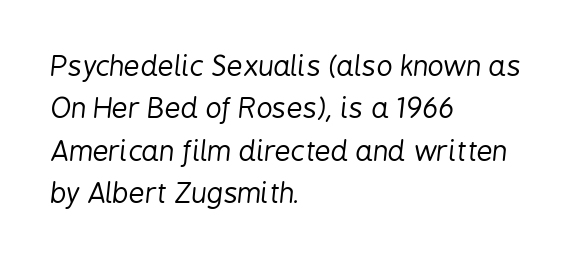
{"italic": "yes", "lean": "right", "slant_degrees": 6, "bold": "no", "weight": "regular", "width": "condensed", "stroke_contrast": "low", "x_height": "medium", "monospaced": "no", "underline": "no", "align": "left", "line_spacing": "normal", "line_spacing_ratio": 1.51, "letter_spacing": "normal", "letter_spacing_em": 0.0, "glyph_px": 28}
